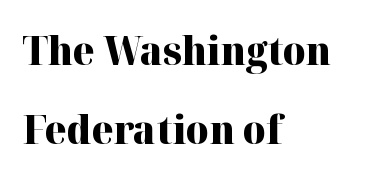
The image shows 39 px heavy serif type, upright; set left-aligned, loose line spacing (2.03x), normal letter spacing, not underlined; high stroke contrast and a medium x-height.
